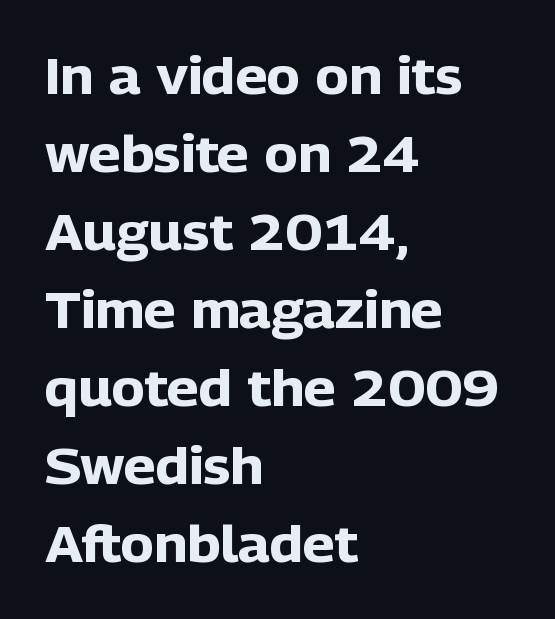
{"serif": "no", "italic": "no", "bold": "yes", "weight": "heavy", "width": "normal", "stroke_contrast": "low", "x_height": "medium", "monospaced": "no", "underline": "no", "align": "left", "line_spacing": "normal", "line_spacing_ratio": 1.56, "letter_spacing": "normal", "letter_spacing_em": 0.0, "glyph_px": 50}
